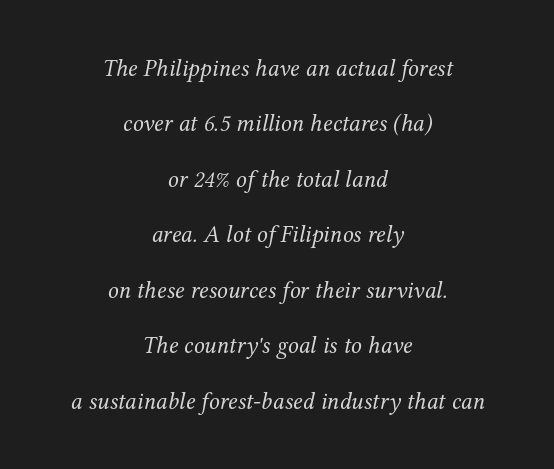
{"italic": "yes", "lean": "right", "slant_degrees": 12, "bold": "no", "underline": "no", "align": "center", "line_spacing": "loose", "line_spacing_ratio": 2.31, "letter_spacing": "normal", "letter_spacing_em": 0.0, "glyph_px": 24}
